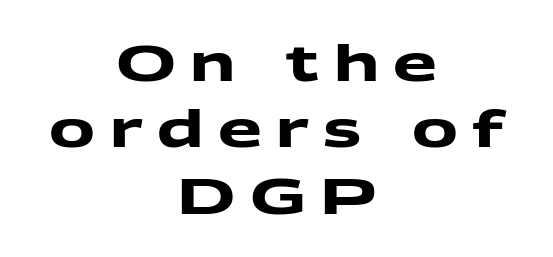
{"serif": "no", "bold": "yes", "weight": "heavy", "width": "wide", "stroke_contrast": "medium", "x_height": "medium", "monospaced": "no", "underline": "no", "align": "center", "line_spacing": "normal", "line_spacing_ratio": 1.3, "letter_spacing": "wide", "letter_spacing_em": 0.28, "glyph_px": 51}
